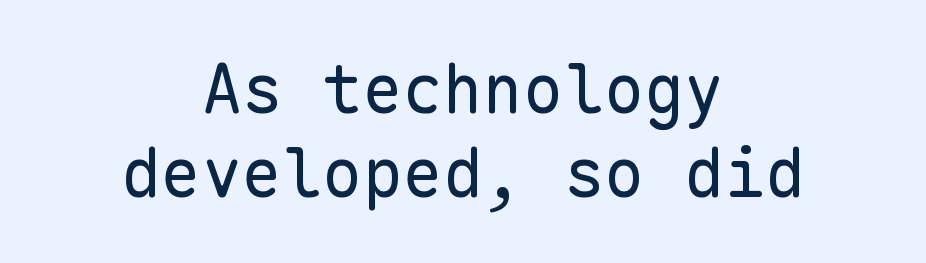
The image shows 67 px regular-weight sans-serif type, upright, monospaced; set centered, normal line spacing (1.26x), normal letter spacing, not underlined; low stroke contrast and a medium x-height.
